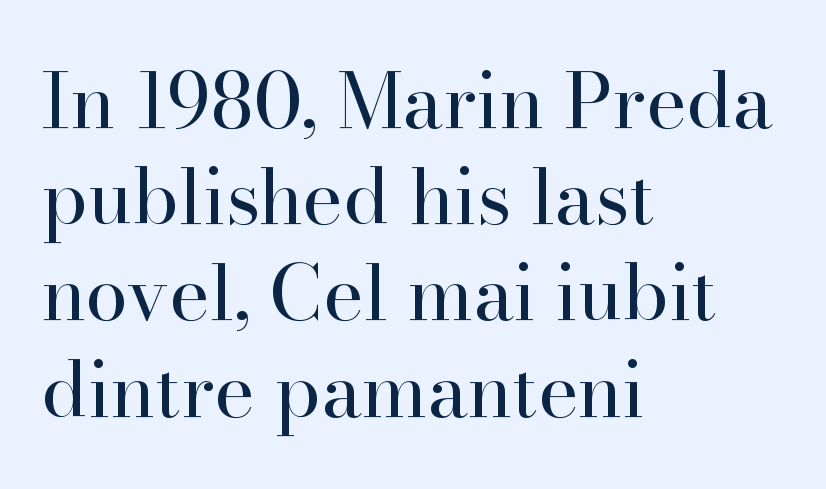
{"serif": "yes", "italic": "no", "bold": "no", "weight": "regular", "width": "normal", "stroke_contrast": "high", "x_height": "small", "monospaced": "no", "underline": "no", "align": "left", "line_spacing": "normal", "line_spacing_ratio": 1.25, "letter_spacing": "normal", "letter_spacing_em": 0.0, "glyph_px": 77}
